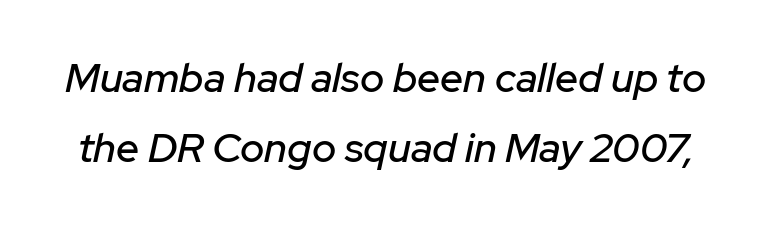
Q: Is the text italic (slanted)? A: Yes, it leans right by about 12 degrees.
Q: Is the text underlined? A: No.
Q: Is the spacing between letters normal or unusually wide? A: Normal.
Q: Is the spacing between lines tight, normal or loose? A: Normal.
Q: Width (condensed, normal, or wide)? A: Normal.
Q: Stroke contrast? A: Low.
Q: x-height? A: Medium.
Q: Monospaced? A: No.
